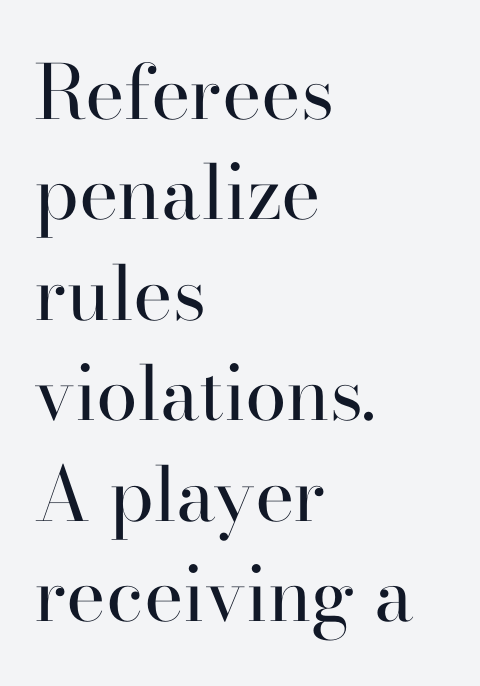
The image shows 75 px regular-weight serif type, upright; set left-aligned, normal line spacing (1.34x), normal letter spacing, not underlined; high stroke contrast and a small x-height.
